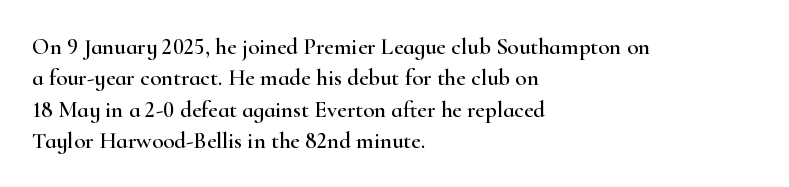
{"italic": "no", "underline": "no", "align": "left", "line_spacing": "normal", "line_spacing_ratio": 1.36, "letter_spacing": "normal", "letter_spacing_em": 0.0, "glyph_px": 23}
